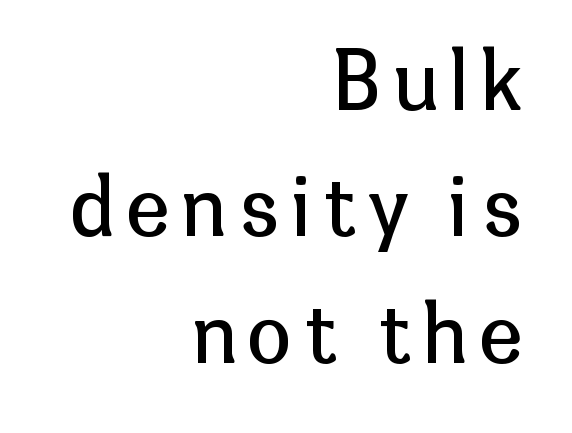
{"serif": "no", "italic": "no", "bold": "no", "weight": "regular", "width": "normal", "stroke_contrast": "low", "x_height": "medium", "monospaced": "no", "underline": "no", "align": "right", "line_spacing": "normal", "line_spacing_ratio": 1.6, "glyph_px": 79}
